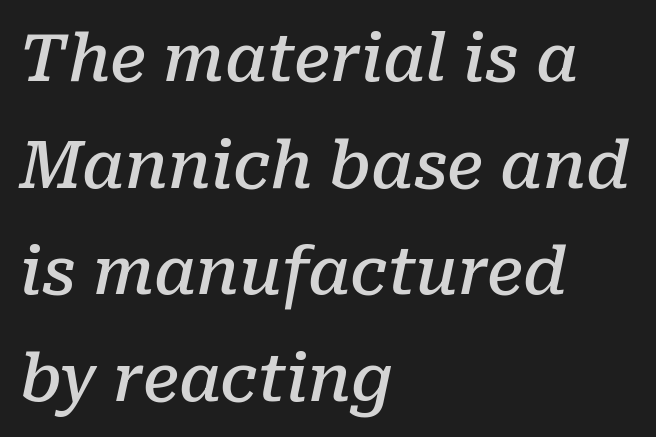
{"serif": "yes", "italic": "yes", "lean": "right", "slant_degrees": 10, "bold": "semi", "weight": "semibold", "width": "normal", "stroke_contrast": "low", "x_height": "medium", "monospaced": "no", "underline": "no", "align": "left", "line_spacing": "normal", "line_spacing_ratio": 1.64, "letter_spacing": "normal", "letter_spacing_em": 0.0, "glyph_px": 65}
